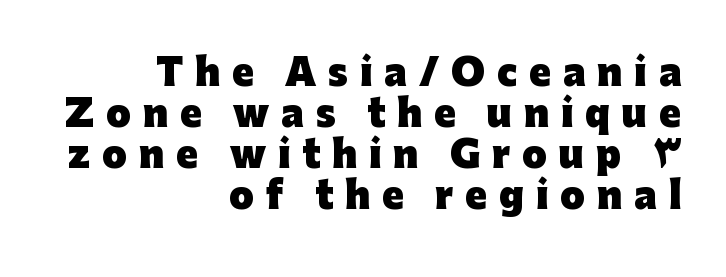
In terms of letterform style, serifs are entirely absent. The face used here is proportionally spaced, like ordinary book or web type. The rag falls on the left side of this text block. Glyph-to-glyph distance is far greater than everyday printed text. Typesetter's note: full bold, strokes at maximum text heaviness.
